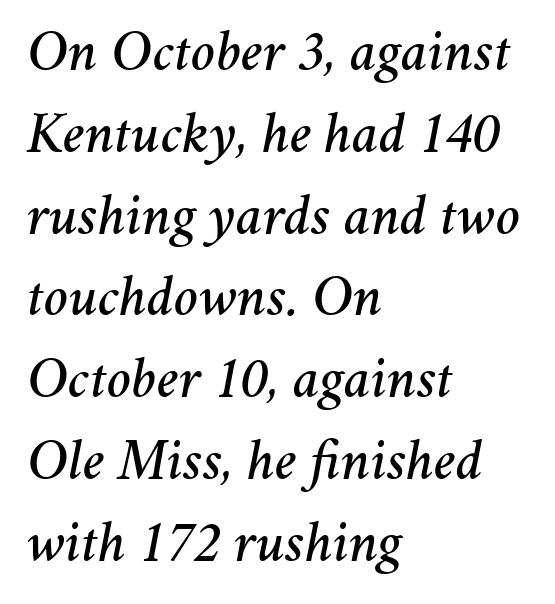
{"italic": "yes", "lean": "right", "slant_degrees": 11, "width": "normal", "stroke_contrast": "medium", "x_height": "medium", "monospaced": "no", "underline": "no", "align": "left", "line_spacing": "normal", "line_spacing_ratio": 1.41, "letter_spacing": "normal", "letter_spacing_em": 0.0, "glyph_px": 58}
